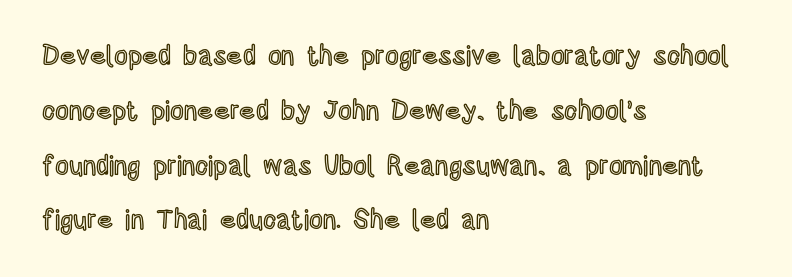
Q: Is the text italic (slanted)? A: No, it is upright.
Q: Is the text underlined? A: No.
Q: How is the paragraph aligned? A: Left-aligned.
Q: Is the spacing between letters normal or unusually wide? A: Normal.
Q: Is the spacing between lines tight, normal or loose? A: Loose.
